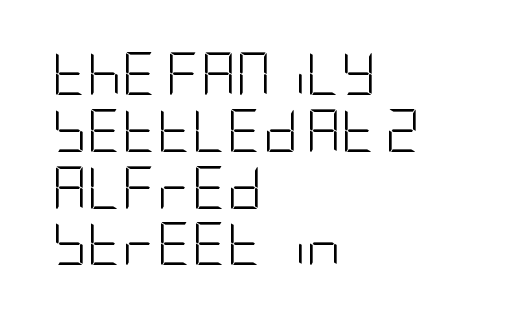
Q: Is the text bold? A: No.
Q: Is the text italic (slanted)? A: No, it is upright.
Q: Is the typeface a serif or a sans-serif typeface? A: Sans-serif.
Q: Is the text underlined? A: No.
Q: How is the paragraph aligned? A: Left-aligned.
Q: Is the spacing between letters normal or unusually wide? A: Normal.
Q: Is the spacing between lines tight, normal or loose? A: Normal.
Q: Width (condensed, normal, or wide)? A: Condensed.
Q: Stroke contrast? A: Low.
Q: x-height? A: Large.
